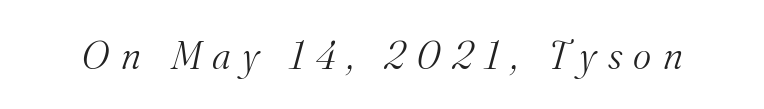
Q: Is the text bold? A: No.
Q: Is the text italic (slanted)? A: Yes, it leans right by about 16 degrees.
Q: Is the typeface a serif or a sans-serif typeface? A: Serif.
Q: Is the text underlined? A: No.
Q: Is the spacing between letters normal or unusually wide? A: Unusually wide.
Q: Width (condensed, normal, or wide)? A: Normal.
Q: Stroke contrast? A: Medium.
Q: x-height? A: Small.
Q: Monospaced? A: No.
